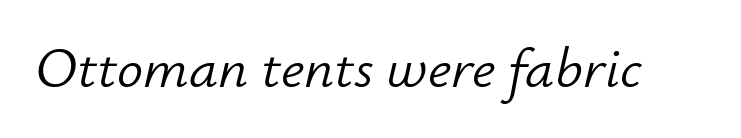
Q: Is the text bold? A: No.
Q: Is the text italic (slanted)? A: Yes, it leans right by about 12 degrees.
Q: Is the text underlined? A: No.
Q: Is the spacing between letters normal or unusually wide? A: Normal.
Q: Width (condensed, normal, or wide)? A: Normal.
Q: Stroke contrast? A: Low.
Q: x-height? A: Small.
Q: Monospaced? A: No.
